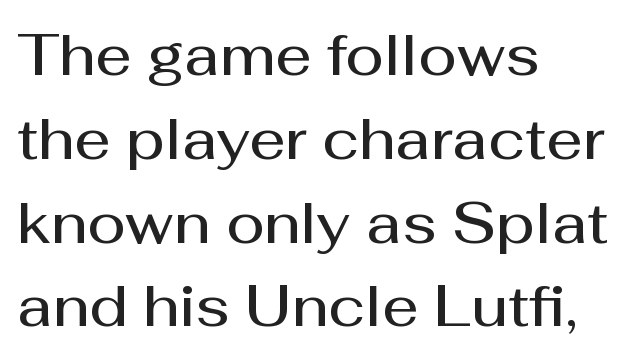
{"serif": "no", "italic": "no", "bold": "semi", "weight": "semibold", "width": "normal", "stroke_contrast": "medium", "x_height": "medium", "monospaced": "no", "underline": "no", "align": "left", "line_spacing": "normal", "line_spacing_ratio": 1.47, "letter_spacing": "normal", "letter_spacing_em": 0.0, "glyph_px": 57}
